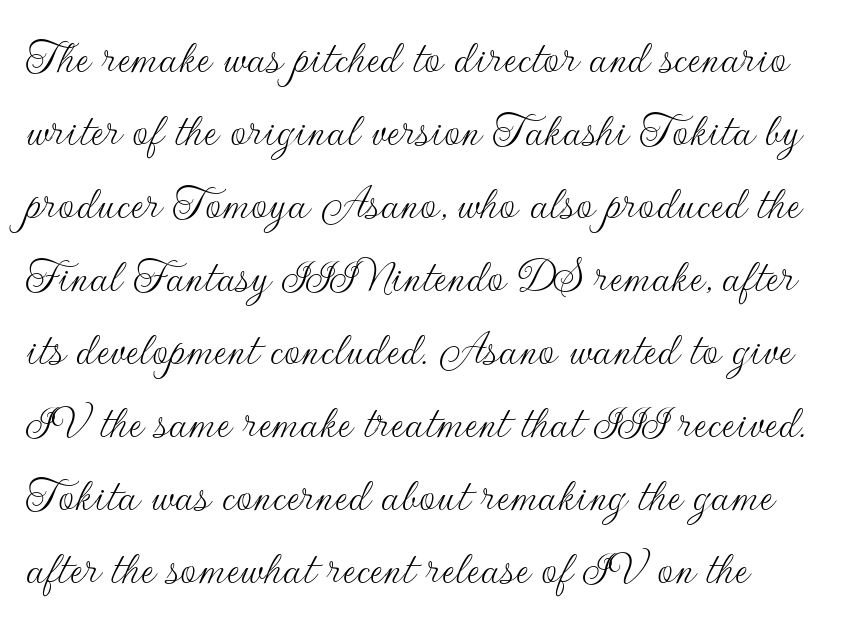
Q: Is the text bold? A: No.
Q: Is the text italic (slanted)? A: Yes.
Q: Is the typeface a serif or a sans-serif typeface? A: Sans-serif.
Q: Is the text underlined? A: No.
Q: How is the paragraph aligned? A: Left-aligned.
Q: Is the spacing between letters normal or unusually wide? A: Normal.
Q: Is the spacing between lines tight, normal or loose? A: Normal.
Q: Width (condensed, normal, or wide)? A: Normal.
Q: Stroke contrast? A: Low.
Q: x-height? A: Small.
Q: Monospaced? A: No.
